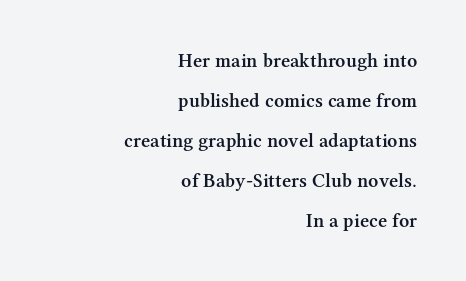
Q: Is the text bold? A: Semi-bold.
Q: Is the text italic (slanted)? A: No, it is upright.
Q: Is the text underlined? A: No.
Q: How is the paragraph aligned? A: Right-aligned.
Q: Is the spacing between letters normal or unusually wide? A: Normal.
Q: Is the spacing between lines tight, normal or loose? A: Loose.
